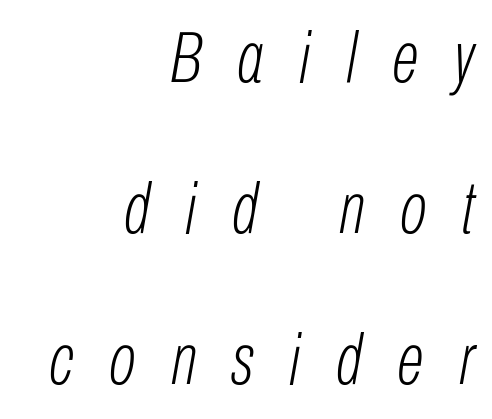
The image shows 72 px light, condensed type, italic (leaning right); set right-aligned, loose line spacing (2.1x), unusually wide letter spacing (+0.49 em), not underlined; low stroke contrast and a medium x-height.
